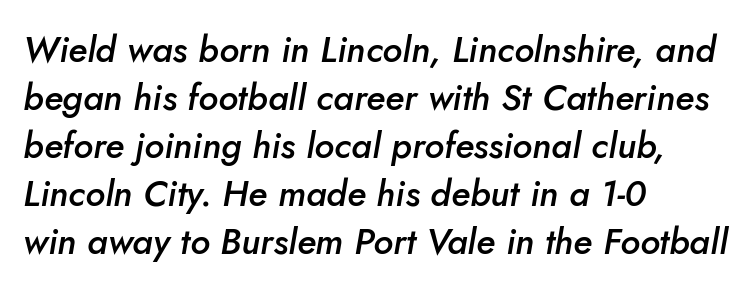
The image shows 36 px semibold type, italic (leaning right); set left-aligned, normal line spacing (1.33x), normal letter spacing, not underlined; low stroke contrast and a small x-height.
